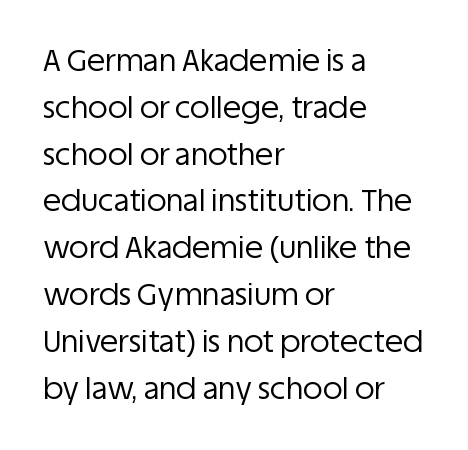
Quick note: not italic, upright. Is the letter spacing exaggerated? No — it looks like the ordinary default. The characters display no serif detailing; their extremities are plain. Caption: face not bold, strokes unweighted.
